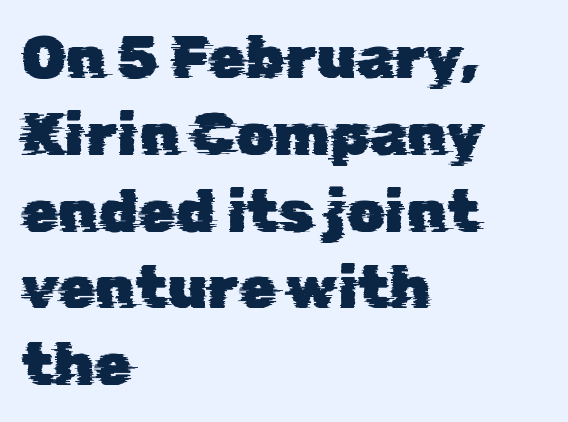
{"serif": "no", "width": "normal", "stroke_contrast": "low", "x_height": "medium", "monospaced": "no", "underline": "no", "align": "left", "line_spacing": "normal", "line_spacing_ratio": 1.28, "letter_spacing": "normal", "letter_spacing_em": 0.0, "glyph_px": 60}
